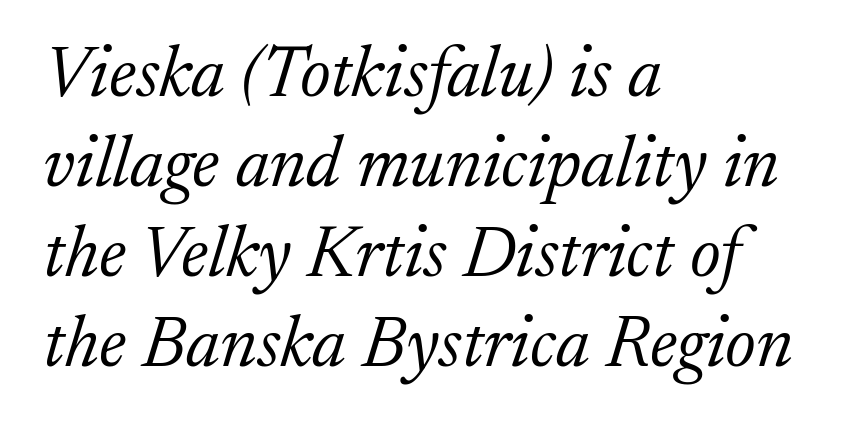
Q: Is the text bold? A: No.
Q: Is the text italic (slanted)? A: Yes, it leans right by about 17 degrees.
Q: Is the typeface a serif or a sans-serif typeface? A: Serif.
Q: Is the text underlined? A: No.
Q: How is the paragraph aligned? A: Left-aligned.
Q: Is the spacing between letters normal or unusually wide? A: Normal.
Q: Is the spacing between lines tight, normal or loose? A: Normal.
Q: Width (condensed, normal, or wide)? A: Normal.
Q: Stroke contrast? A: Low.
Q: x-height? A: Medium.
Q: Monospaced? A: No.
